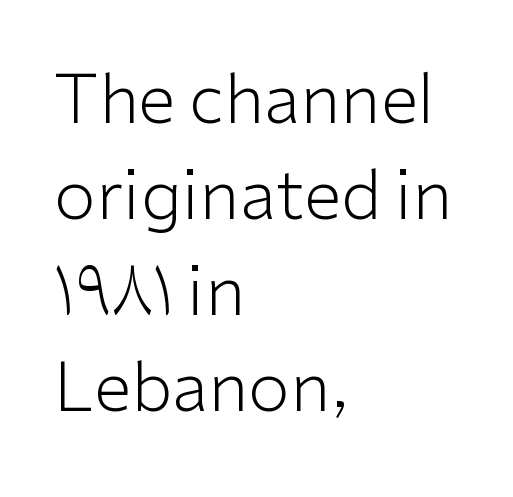
{"serif": "no", "italic": "no", "bold": "no", "weight": "light", "width": "normal", "stroke_contrast": "low", "x_height": "medium", "monospaced": "no", "underline": "no", "align": "left", "line_spacing": "normal", "line_spacing_ratio": 1.41, "letter_spacing": "normal", "letter_spacing_em": 0.0, "glyph_px": 68}
